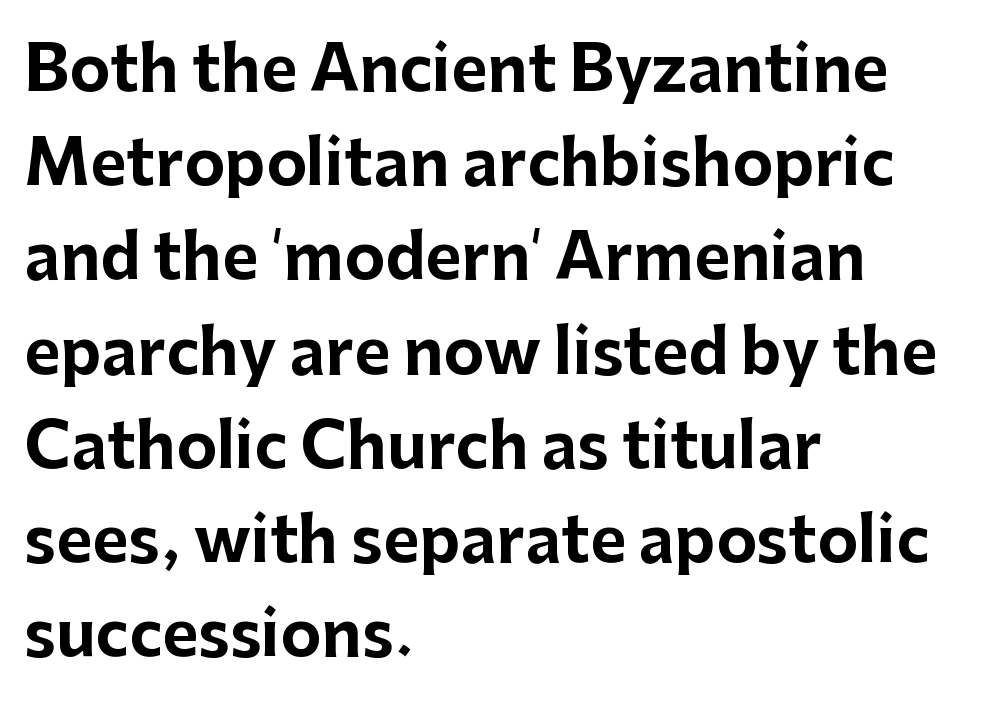
Look at the tracking — it's just the regular setting, nothing added. Where is the straight margin? On the left. This is sans-serif lettering, the kind often seen on screens and signage. Beneath every word, the page is bare. The lettering stays uniformly vertical, giving the passage a roman look. In terms of leading, this rendering sits right in the middle.
